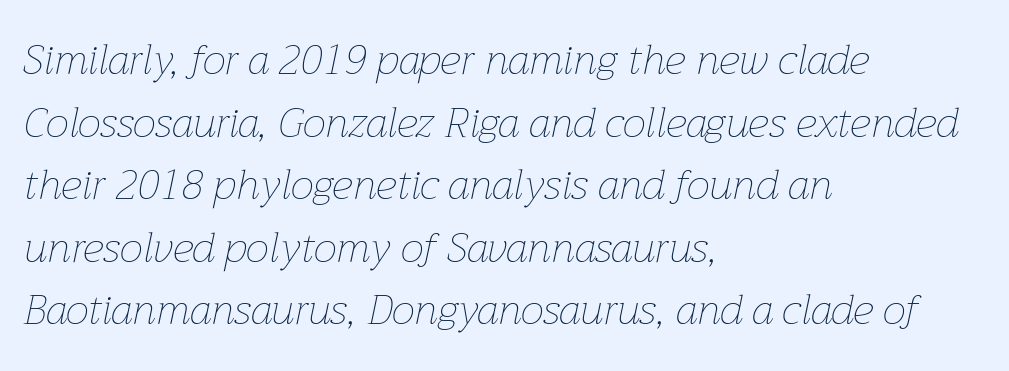
Q: Is the text bold? A: No.
Q: Is the text italic (slanted)? A: Yes, it leans right by about 12 degrees.
Q: Is the text underlined? A: No.
Q: How is the paragraph aligned? A: Left-aligned.
Q: Is the spacing between letters normal or unusually wide? A: Normal.
Q: Is the spacing between lines tight, normal or loose? A: Normal.
Q: Width (condensed, normal, or wide)? A: Normal.
Q: Stroke contrast? A: Low.
Q: x-height? A: Medium.
Q: Monospaced? A: No.
